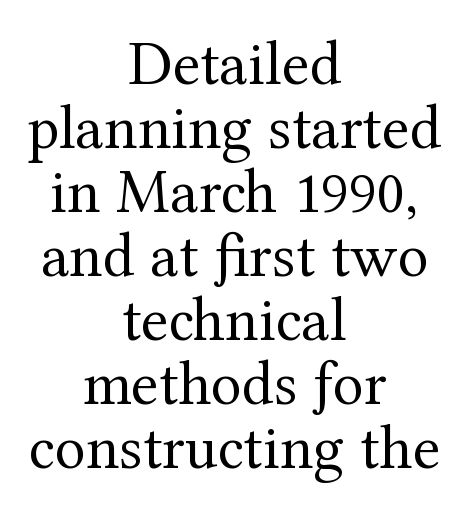
One glance says dense: line gaps are narrower than usual. No heavy texture on the line: the type isn't bold. Alignment: centered. Do the letters lean? They stand straight.
